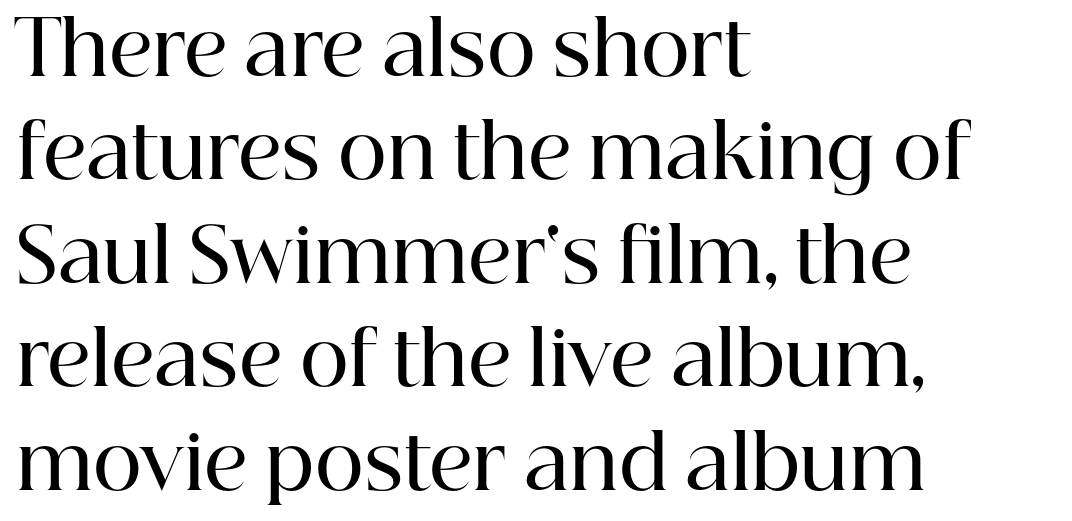
The image shows 75 px semibold serif type, upright; set left-aligned, normal line spacing (1.38x), normal letter spacing, not underlined; high stroke contrast and a medium x-height.
